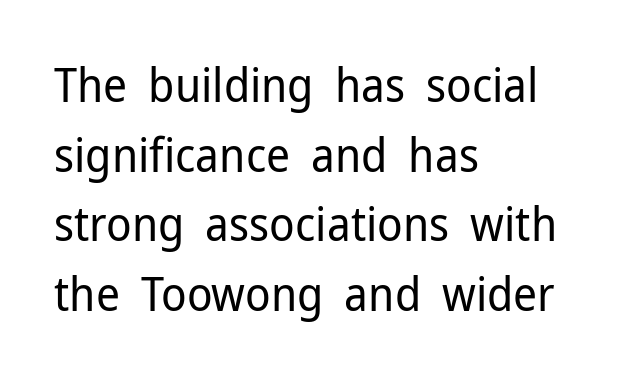
Q: Is the text bold? A: No.
Q: Is the text italic (slanted)? A: No, it is upright.
Q: Is the typeface a serif or a sans-serif typeface? A: Sans-serif.
Q: Is the text underlined? A: No.
Q: How is the paragraph aligned? A: Left-aligned.
Q: Is the spacing between letters normal or unusually wide? A: Normal.
Q: Is the spacing between lines tight, normal or loose? A: Normal.
Q: Width (condensed, normal, or wide)? A: Normal.
Q: Stroke contrast? A: Low.
Q: x-height? A: Medium.
Q: Monospaced? A: No.
